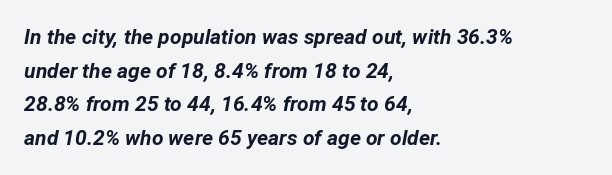
The image shows 21 px bold type, italic (leaning right); set left-aligned, normal line spacing (1.6x), normal letter spacing, not underlined.
